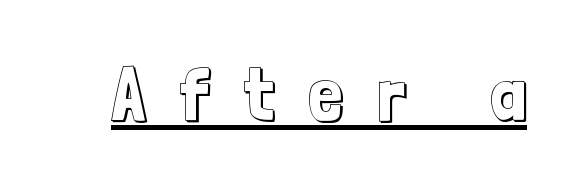
The image shows 76 px condensed type, upright; set unusually wide letter spacing (+0.46 em), underlined; a medium x-height.
